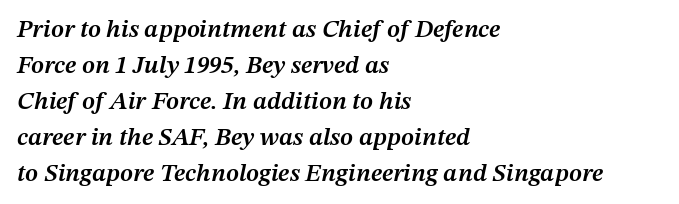
{"italic": "yes", "lean": "right", "slant_degrees": 12, "bold": "semi", "underline": "no", "align": "left", "line_spacing": "normal", "line_spacing_ratio": 1.44, "letter_spacing": "normal", "letter_spacing_em": 0.0, "glyph_px": 25}
